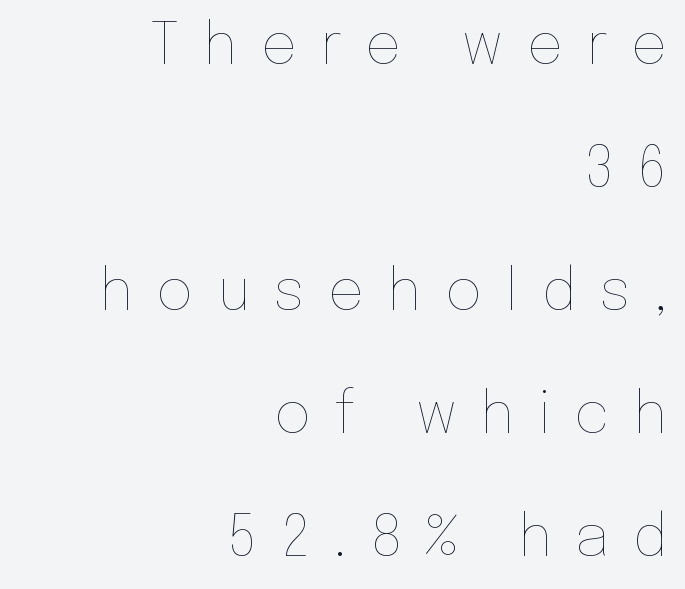
{"italic": "no", "bold": "no", "weight": "thin", "width": "normal", "stroke_contrast": "low", "x_height": "medium", "monospaced": "no", "underline": "no", "align": "right", "line_spacing": "loose", "line_spacing_ratio": 2.16, "letter_spacing": "wide", "letter_spacing_em": 0.41, "glyph_px": 57}
